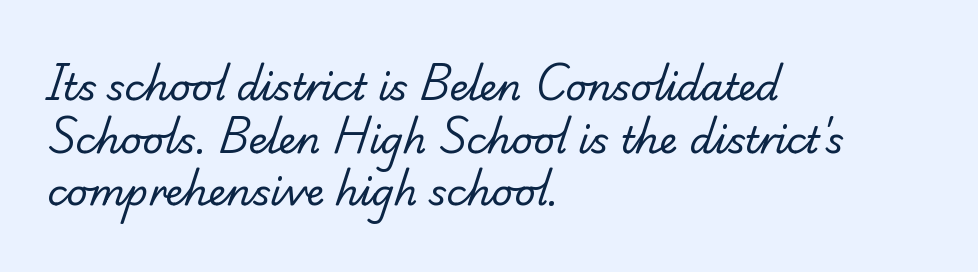
{"serif": "yes", "bold": "no", "weight": "regular", "width": "normal", "stroke_contrast": "low", "x_height": "small", "monospaced": "no", "underline": "no", "align": "left", "line_spacing": "normal", "line_spacing_ratio": 1.42, "letter_spacing": "normal", "letter_spacing_em": 0.0, "glyph_px": 37}
